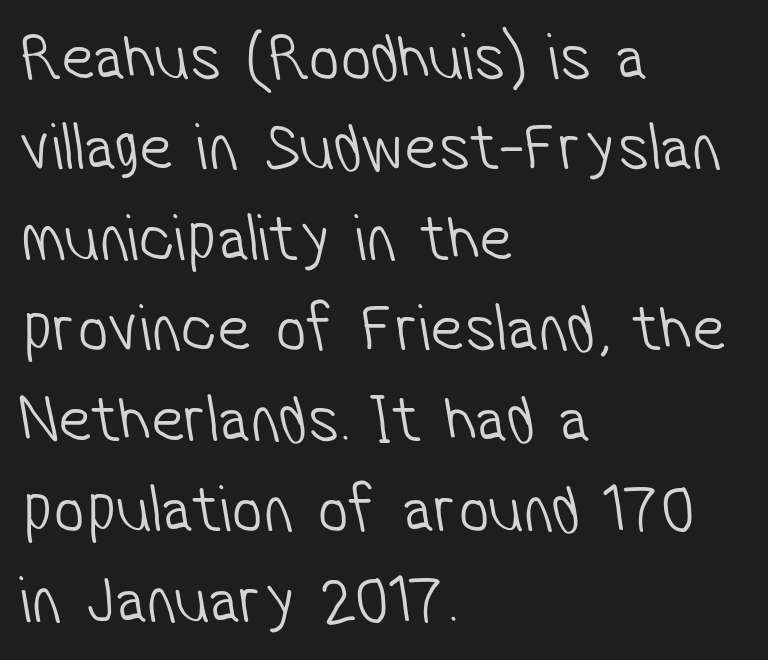
The typesetting does not lean heavy: it is not bold. Inter-character spacing is left at the font's built-in metrics. Line spacing here is normal. The type family on display is of the sans-serif kind. Casual observation: everything's shoved over to the left.
